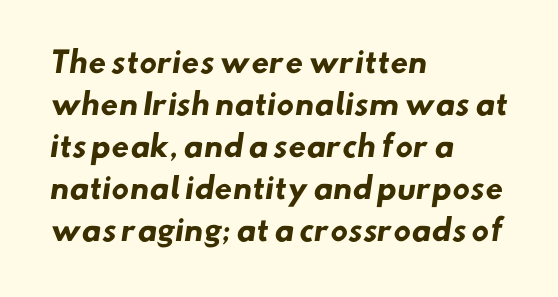
The image shows 29 px heavy sans-serif type; set left-aligned, normal line spacing (1.45x), normal letter spacing, not underlined; low stroke contrast and a small x-height.
